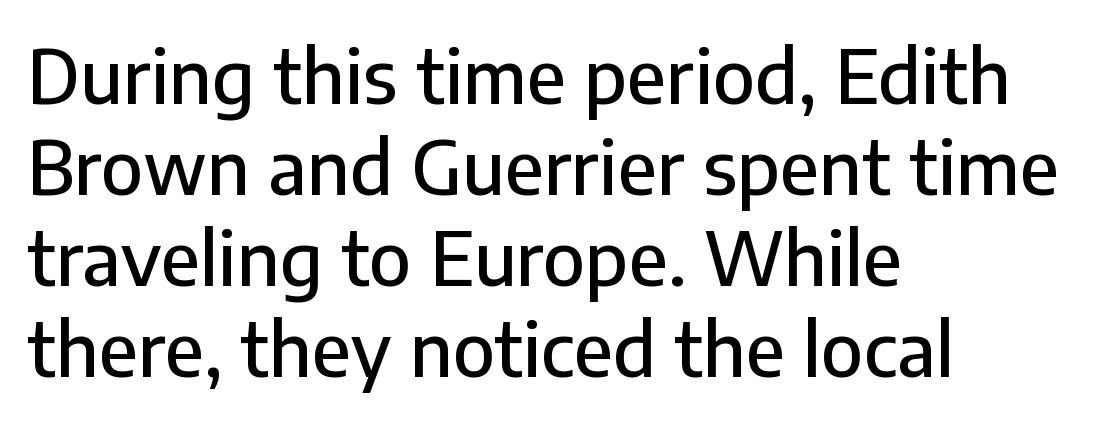
{"serif": "no", "italic": "no", "width": "normal", "stroke_contrast": "low", "x_height": "medium", "monospaced": "no", "underline": "no", "align": "left", "line_spacing_ratio": 1.23, "letter_spacing": "normal", "letter_spacing_em": 0.0, "glyph_px": 74}
